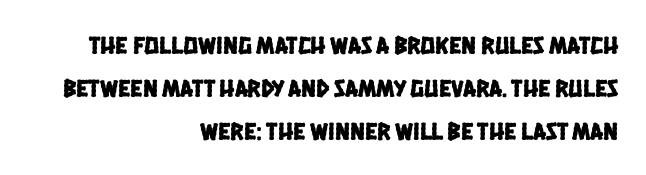
The image shows 25 px text type; set right-aligned, line spacing 1.72x, normal letter spacing, not underlined.
